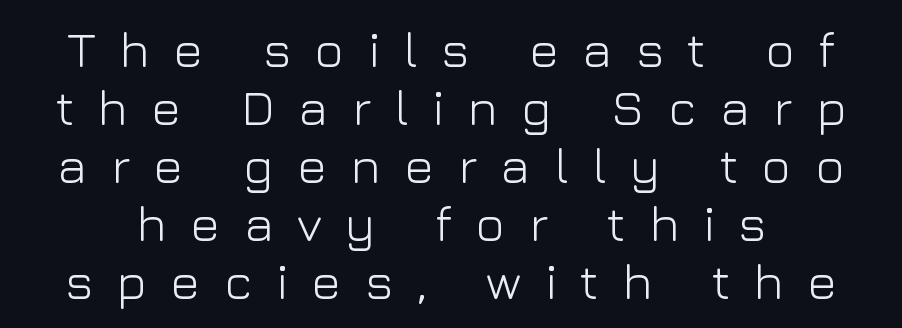
Q: Is the text bold? A: No.
Q: Is the text italic (slanted)? A: No, it is upright.
Q: Is the typeface a serif or a sans-serif typeface? A: Sans-serif.
Q: Is the text underlined? A: No.
Q: Is the spacing between letters normal or unusually wide? A: Unusually wide.
Q: Width (condensed, normal, or wide)? A: Normal.
Q: Stroke contrast? A: Low.
Q: x-height? A: Medium.
Q: Monospaced? A: No.
